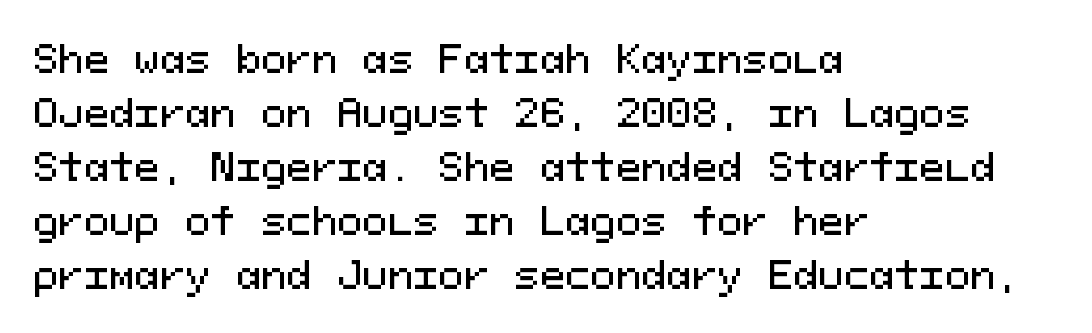
{"serif": "no", "italic": "no", "width": "normal", "stroke_contrast": "medium", "x_height": "medium", "monospaced": "yes", "underline": "no", "align": "left", "line_spacing": "normal", "line_spacing_ratio": 1.42, "letter_spacing": "normal", "letter_spacing_em": 0.0, "glyph_px": 38}
